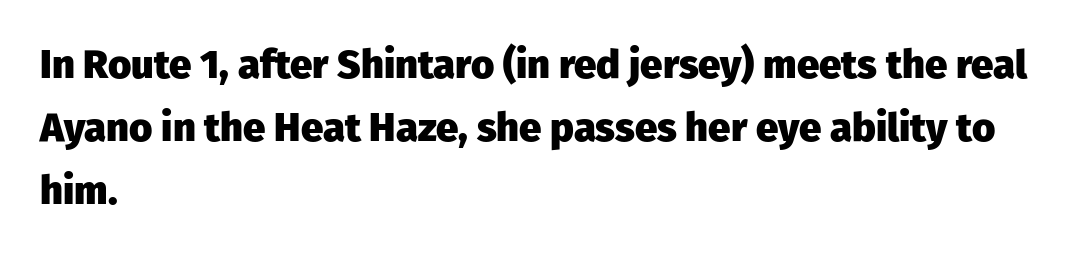
Clear beneath every line of the passage. A typesetter would call this proportional, since set widths differ per character. Are there feet on the stems? There aren't — it's a sans. Characters follow at the spacing the type designer built in.
